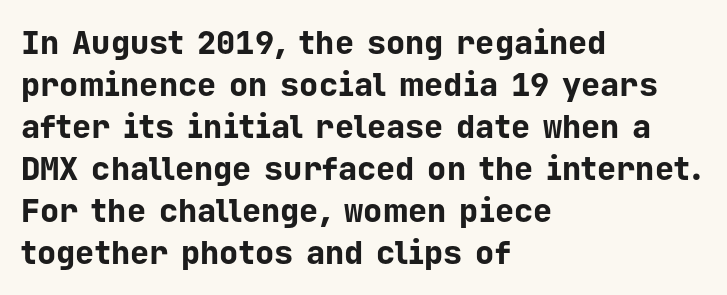
The image shows 32 px bold sans-serif type, upright, monospaced; set left-aligned, normal line spacing (1.31x), normal letter spacing, not underlined; low stroke contrast and a medium x-height.
